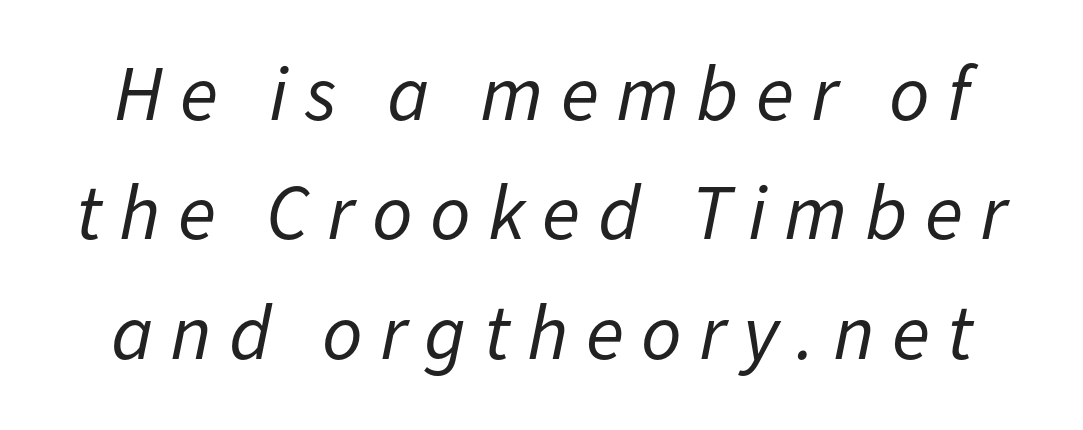
The image shows 79 px regular-weight type, italic (leaning right); set normal line spacing (1.51x), unusually wide letter spacing (+0.22 em), not underlined; low stroke contrast and a medium x-height.
